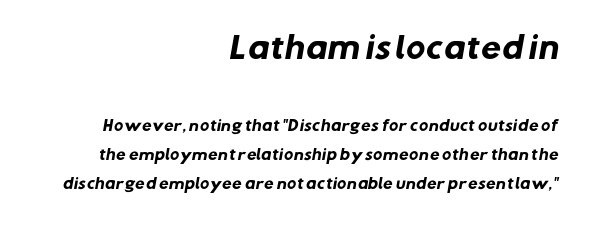
Q: Is the text bold? A: Yes.
Q: Is the typeface a serif or a sans-serif typeface? A: Sans-serif.
Q: Is the text underlined? A: No.
Q: How is the paragraph aligned? A: Right-aligned.
Q: Is the spacing between letters normal or unusually wide? A: Normal.
Q: Is the spacing between lines tight, normal or loose? A: Loose.
Q: Which block of text is set in a larger size, the first (top) or the second (bottom)? A: The first (top) one.
Q: Width (condensed, normal, or wide)? A: Normal.
Q: Stroke contrast? A: Low.
Q: x-height? A: Medium.
Q: Monospaced? A: No.
